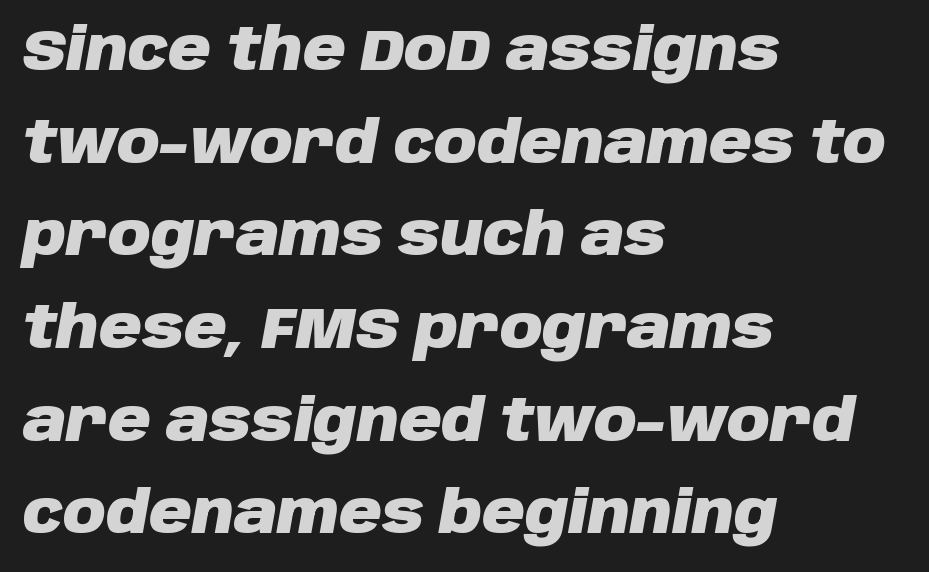
Standard letterfit; no display-style spreading of the glyphs. Bare-footed words on every line. This sample has the flowing, uneven cadence of proportional lettering. Is there much room between lines? A standard amount, neither cramped nor airy. Stroke thickness is high; the sample reads as a true bold.
